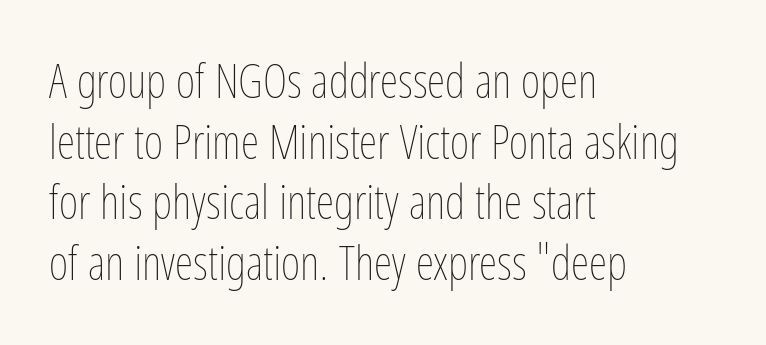
Compared with typical body copy, the letter spacing here is the same. Leading matches the norm, producing a regular column. Clear beneath every line of the passage. Posture: vertical.
